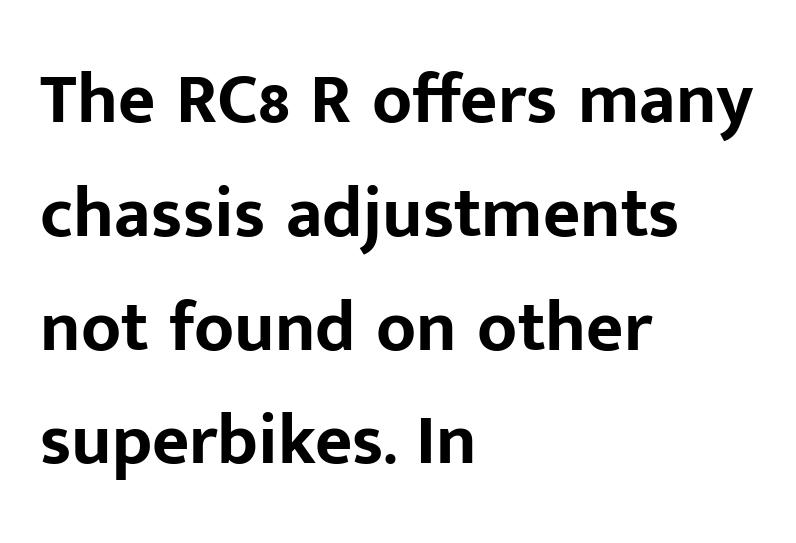
The image shows 72 px bold sans-serif type, upright; set left-aligned, normal line spacing (1.58x), normal letter spacing, not underlined; low stroke contrast and a medium x-height.
